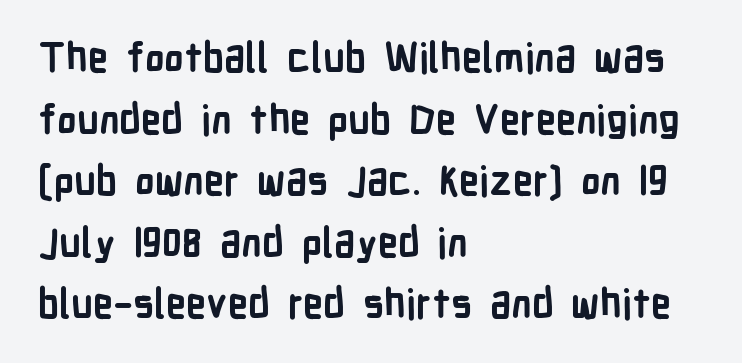
{"serif": "no", "italic": "no", "bold": "yes", "weight": "semibold", "width": "condensed", "stroke_contrast": "low", "x_height": "medium", "monospaced": "no", "underline": "no", "align": "left", "line_spacing": "normal", "line_spacing_ratio": 1.54, "letter_spacing": "normal", "letter_spacing_em": 0.0, "glyph_px": 40}
